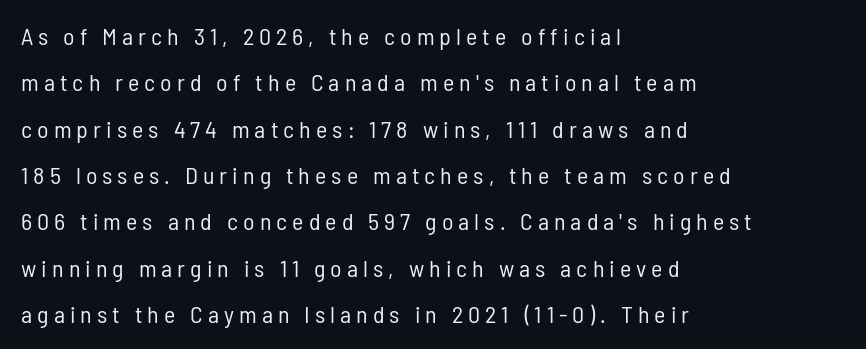
Q: Is the text bold? A: No.
Q: Is the text italic (slanted)? A: No, it is upright.
Q: Is the text underlined? A: No.
Q: How is the paragraph aligned? A: Left-aligned.
Q: Is the spacing between letters normal or unusually wide? A: Unusually wide.
Q: Is the spacing between lines tight, normal or loose? A: Loose.
